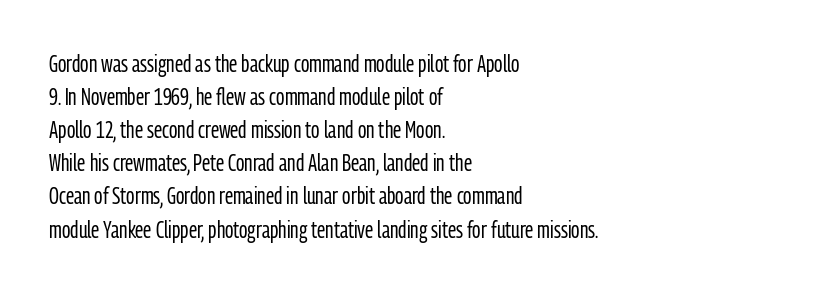
{"italic": "no", "bold": "no", "underline": "no", "align": "left", "line_spacing": "normal", "line_spacing_ratio": 1.44, "letter_spacing": "normal", "letter_spacing_em": 0.0, "glyph_px": 23}
